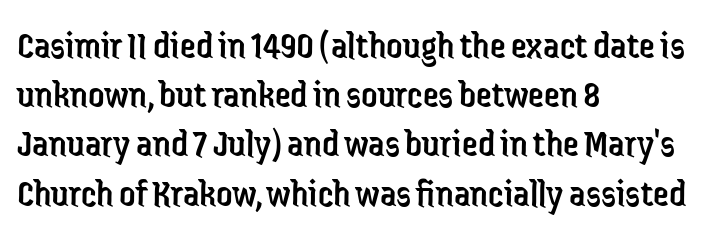
The image shows 40 px regular-weight, condensed sans-serif type, upright; set left-aligned, line spacing 1.23x, normal letter spacing, not underlined; low stroke contrast and a medium x-height.
